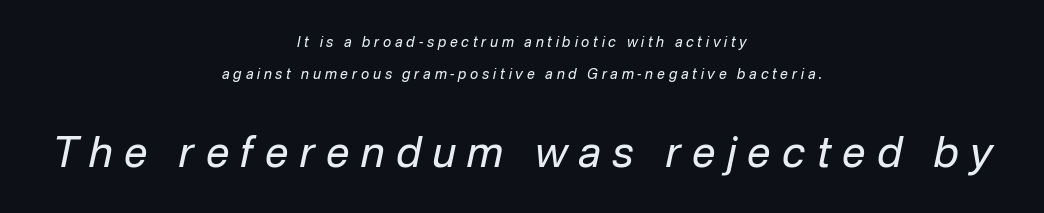
Q: Is the text bold? A: No.
Q: Is the text italic (slanted)? A: Yes, it leans right by about 12 degrees.
Q: Is the text underlined? A: No.
Q: How is the paragraph aligned? A: Centered.
Q: Is the spacing between letters normal or unusually wide? A: Unusually wide.
Q: Is the spacing between lines tight, normal or loose? A: Loose.
Q: Which block of text is set in a larger size, the first (top) or the second (bottom)? A: The second (bottom) one.
Q: Width (condensed, normal, or wide)? A: Normal.
Q: Stroke contrast? A: Low.
Q: x-height? A: Medium.
Q: Monospaced? A: No.
